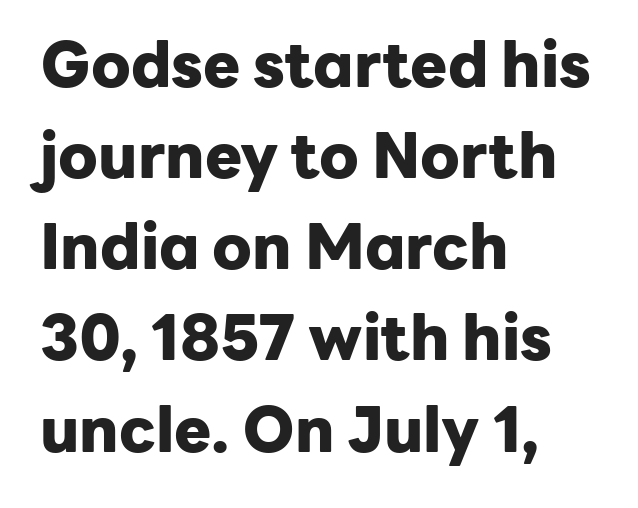
The image shows 62 px heavy sans-serif type, upright; set left-aligned, normal line spacing (1.47x), normal letter spacing, not underlined; low stroke contrast and a medium x-height.
